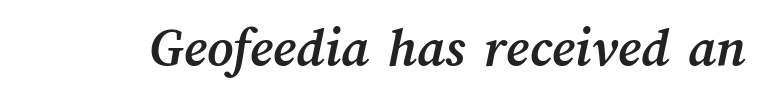
Q: Is the text bold? A: Yes.
Q: Is the text underlined? A: No.
Q: Is the spacing between letters normal or unusually wide? A: Normal.
Q: Width (condensed, normal, or wide)? A: Normal.
Q: Stroke contrast? A: Medium.
Q: x-height? A: Medium.
Q: Monospaced? A: No.
